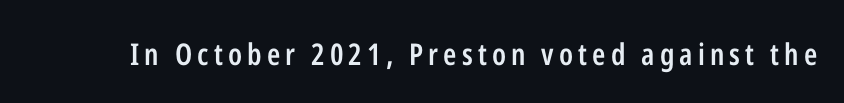
The image shows 30 px semibold, condensed sans-serif type, upright; set not underlined; low stroke contrast and a medium x-height.
